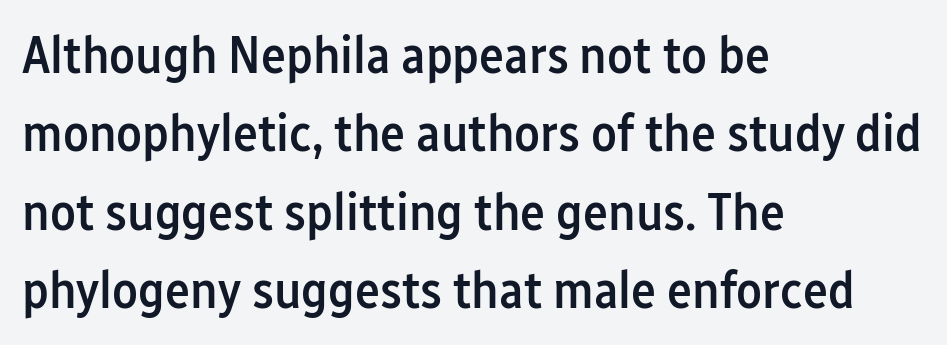
Q: Is the text bold? A: Semi-bold.
Q: Is the text italic (slanted)? A: No, it is upright.
Q: Is the typeface a serif or a sans-serif typeface? A: Sans-serif.
Q: Is the text underlined? A: No.
Q: How is the paragraph aligned? A: Left-aligned.
Q: Is the spacing between letters normal or unusually wide? A: Normal.
Q: Is the spacing between lines tight, normal or loose? A: Normal.
Q: Width (condensed, normal, or wide)? A: Condensed.
Q: Stroke contrast? A: Low.
Q: x-height? A: Medium.
Q: Monospaced? A: No.
